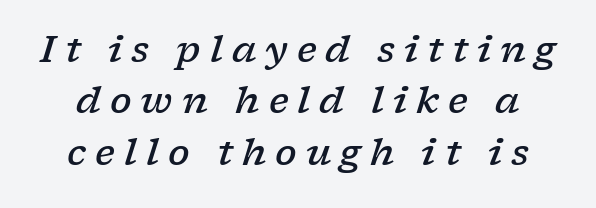
{"serif": "yes", "italic": "yes", "lean": "right", "slant_degrees": 17, "bold": "semi", "weight": "semibold", "width": "wide", "stroke_contrast": "low", "x_height": "medium", "monospaced": "no", "underline": "no", "line_spacing": "normal", "line_spacing_ratio": 1.43, "letter_spacing": "wide", "letter_spacing_em": 0.25, "glyph_px": 36}
